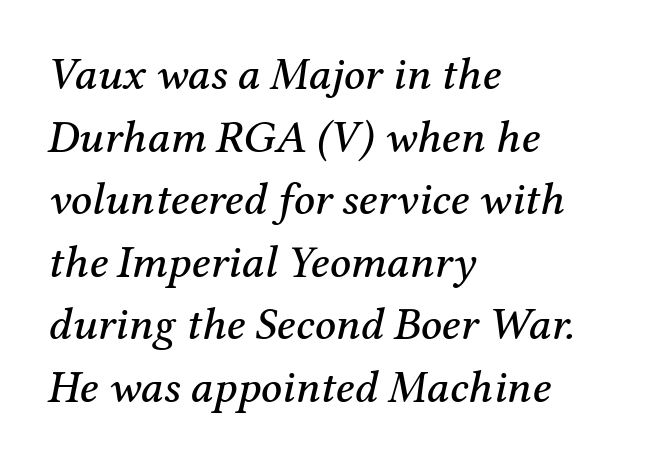
The block of text has a typical density, with ordinary space between rows. A typesetter would label this face a serif. A bare baseline throughout the passage. The lettering tilts uniformly, giving the passage an italic look. Letter spacing: default.
